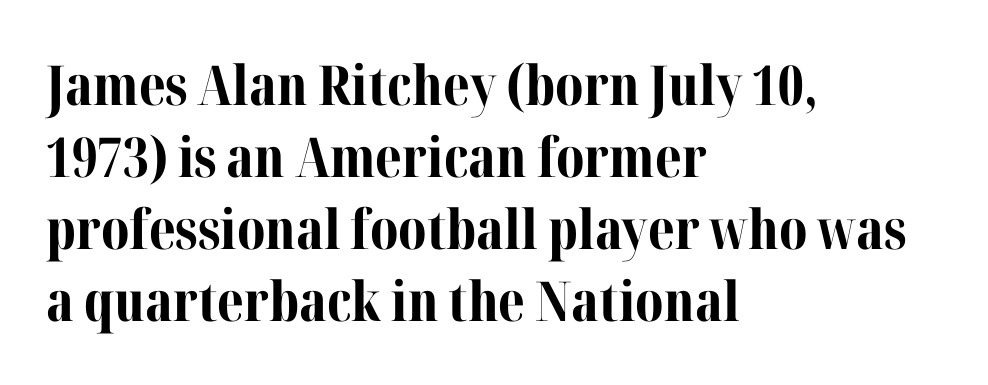
The image shows 55 px bold serif type, upright; set left-aligned, normal line spacing (1.31x), normal letter spacing, not underlined; medium stroke contrast and a medium x-height.
